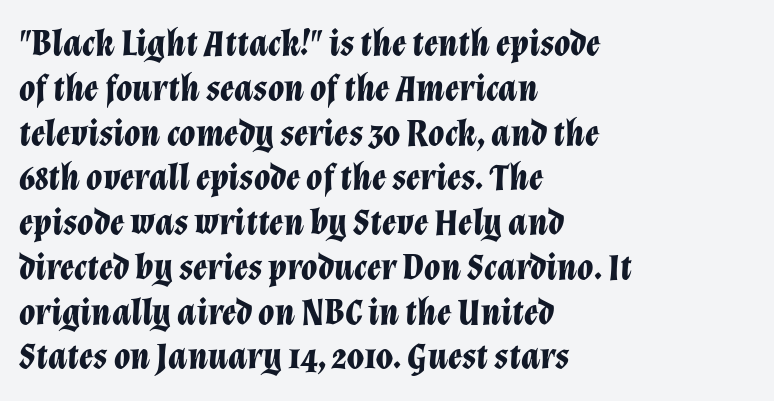
The image shows 37 px bold type, italic (leaning right); set left-aligned, line spacing 1.21x, normal letter spacing, not underlined; low stroke contrast and a medium x-height.
